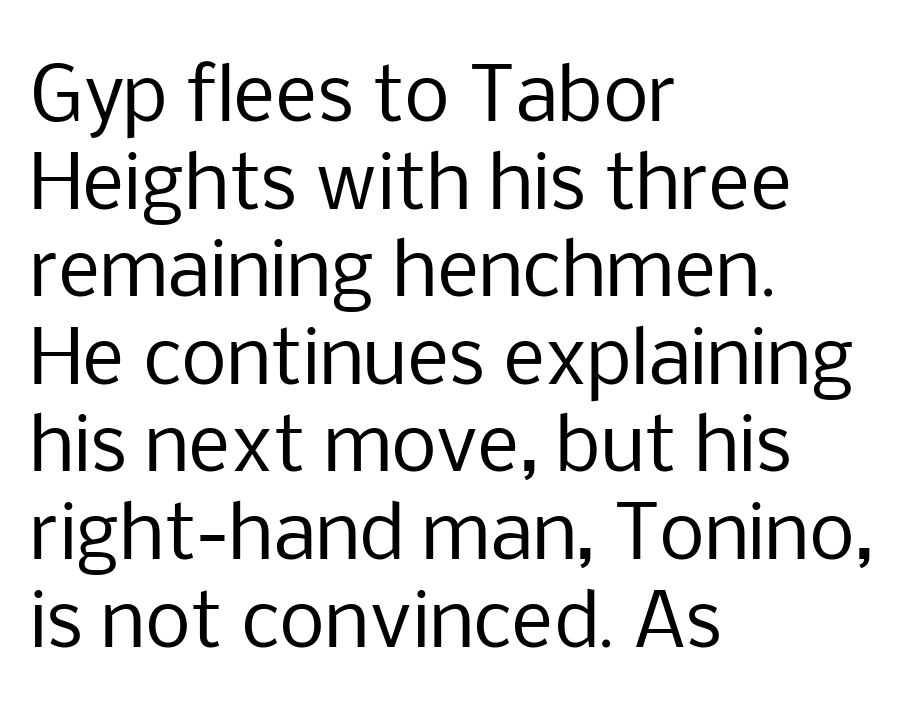
The letters advance in unequal steps, a hallmark of proportional type. The rendering shows plain stroke endings on the letterforms — a sans-serif design. The ragged edge is on the right, which tells us the setting is flush left. There is no visible air inserted between adjacent glyphs. The lettering holds an erect, upright posture throughout.
